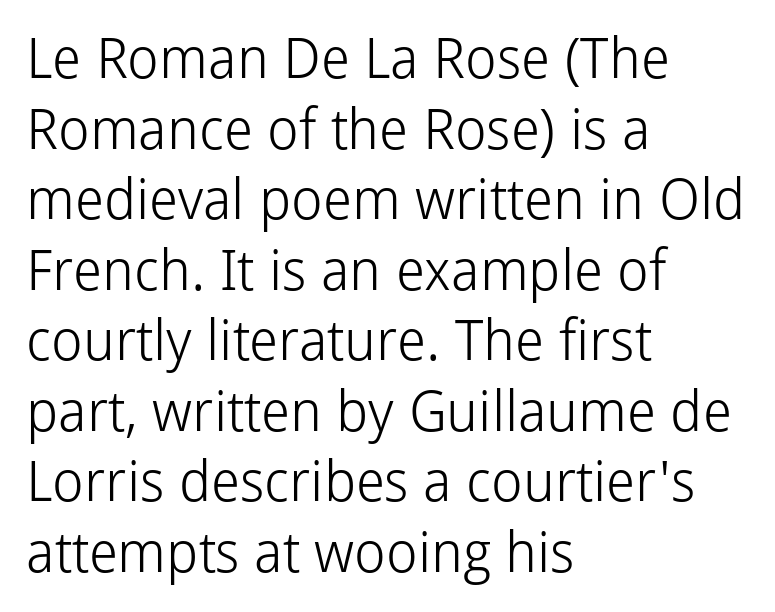
{"serif": "no", "italic": "no", "bold": "no", "weight": "light", "width": "normal", "stroke_contrast": "low", "x_height": "medium", "monospaced": "no", "underline": "no", "align": "left", "line_spacing": "normal", "line_spacing_ratio": 1.26, "letter_spacing": "normal", "letter_spacing_em": 0.0, "glyph_px": 56}
